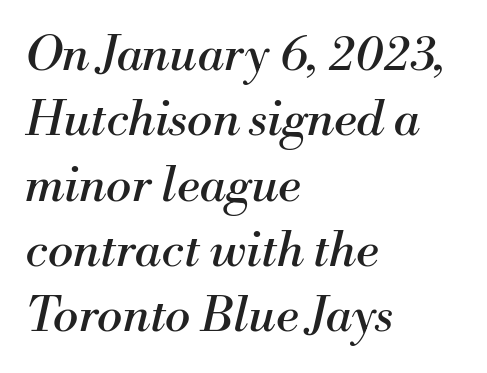
Q: Is the text bold? A: No.
Q: Is the text italic (slanted)? A: Yes, it leans right by about 13 degrees.
Q: Is the typeface a serif or a sans-serif typeface? A: Serif.
Q: Is the text underlined? A: No.
Q: How is the paragraph aligned? A: Left-aligned.
Q: Is the spacing between letters normal or unusually wide? A: Normal.
Q: Is the spacing between lines tight, normal or loose? A: Normal.
Q: Width (condensed, normal, or wide)? A: Normal.
Q: Stroke contrast? A: Medium.
Q: x-height? A: Small.
Q: Monospaced? A: No.
